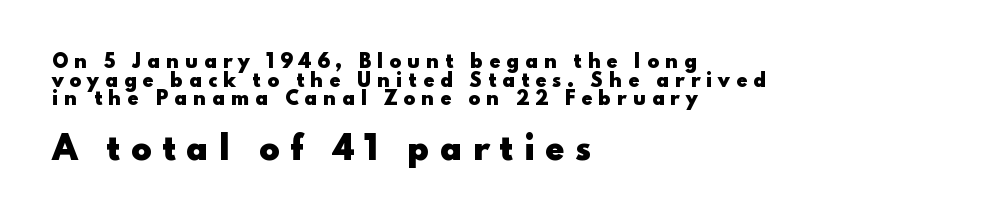
The image shows 31 px heavy, wide sans-serif type, upright; set left-aligned, tight line spacing (1.04x), unusually wide letter spacing (+0.32 em), not underlined; the second (bottom) block is 1.72x larger; low stroke contrast and a small x-height.
